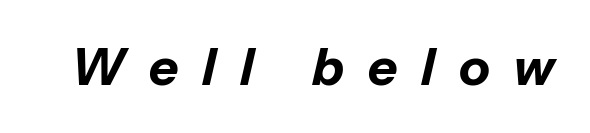
A typesetter would call this heavily tracked-out type. Each letter keeps its own natural width here, so spacing adapts to shape. An italicized treatment has been applied to the whole sample. The glyphs are unaccompanied by any horizontal stroke below them.
